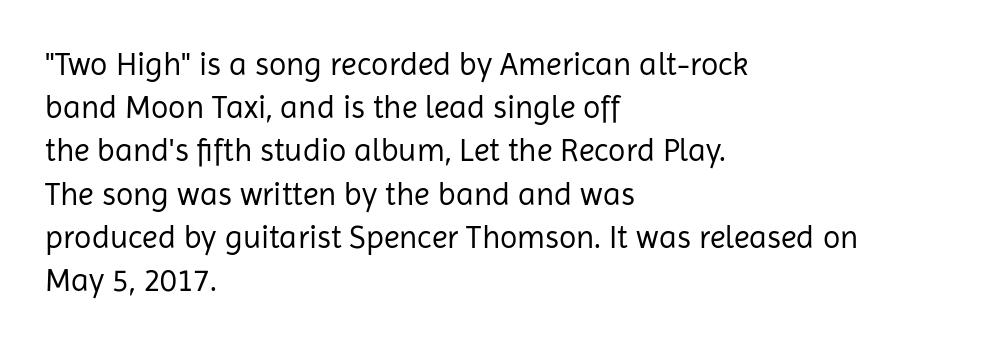
Bold? No — there's no thickening of the strokes. A normal amount of white space separates one row of letters from the next. Examine the stroke ends and you'll find no serifs. Descenders are the only things crossing below the line. Is this a fixed-width face? No — the glyphs have proportional, varying widths. You can tell it's not italic because the verticals are truly vertical.
